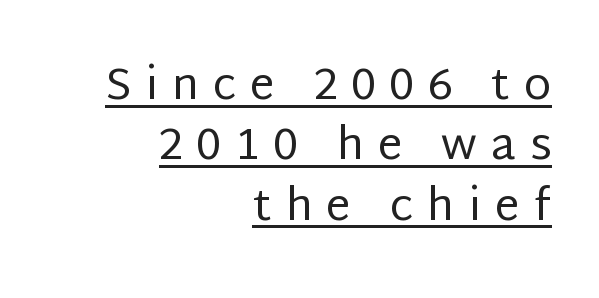
Q: Is the text bold? A: No.
Q: Is the text italic (slanted)? A: No, it is upright.
Q: Is the typeface a serif or a sans-serif typeface? A: Sans-serif.
Q: Is the text underlined? A: Yes.
Q: How is the paragraph aligned? A: Right-aligned.
Q: Is the spacing between letters normal or unusually wide? A: Unusually wide.
Q: Is the spacing between lines tight, normal or loose? A: Normal.
Q: Width (condensed, normal, or wide)? A: Normal.
Q: Stroke contrast? A: Low.
Q: x-height? A: Large.
Q: Monospaced? A: No.
